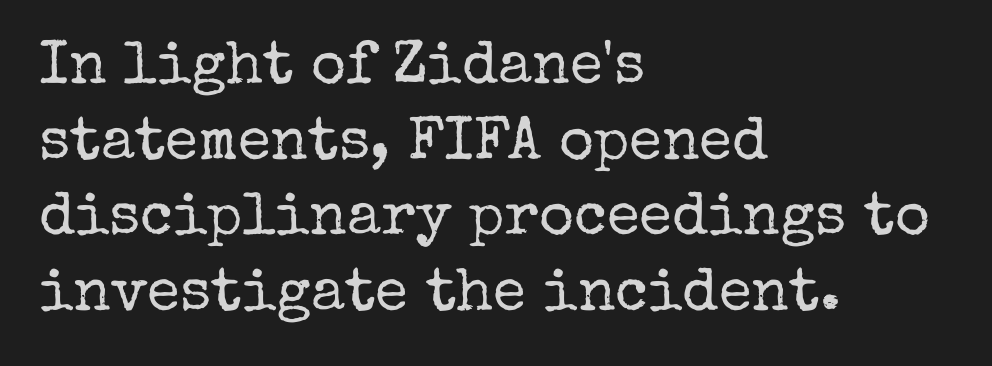
Glance below the letters and you will spot only blank space. Nope, not italic — everything's standing straight. The face used here is proportionally spaced, like ordinary book or web type. The passage shown is typeset with a serif family. Regular leading.
